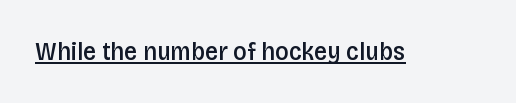
{"italic": "no", "bold": "semi", "underline": "yes", "letter_spacing": "normal", "letter_spacing_em": 0.0, "glyph_px": 26}
